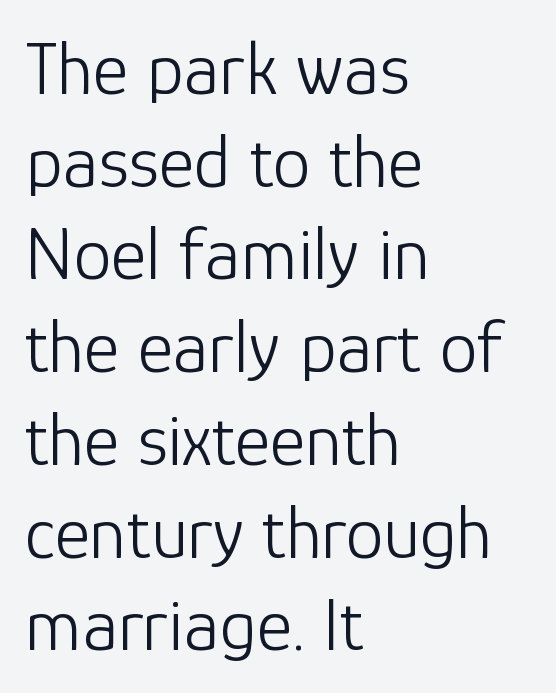
Left-aligned paragraph, ragged on the right. Descender tails drop into unmarked territory. A typesetter would call this zero additional tracking. The type family on display is of the sans-serif kind. The face looks like a standard text weight, possibly lighter. In terms of posture, this sample is upright.
